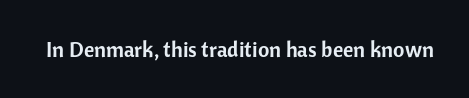
{"italic": "no", "underline": "no", "letter_spacing": "normal", "letter_spacing_em": 0.0, "glyph_px": 22}
